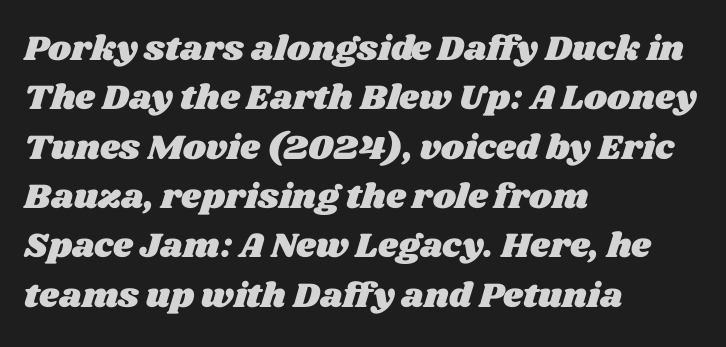
Q: Is the text underlined? A: No.
Q: How is the paragraph aligned? A: Left-aligned.
Q: Is the spacing between letters normal or unusually wide? A: Normal.
Q: Is the spacing between lines tight, normal or loose? A: Normal.
Q: Width (condensed, normal, or wide)? A: Wide.
Q: Stroke contrast? A: Medium.
Q: x-height? A: Large.
Q: Monospaced? A: No.
